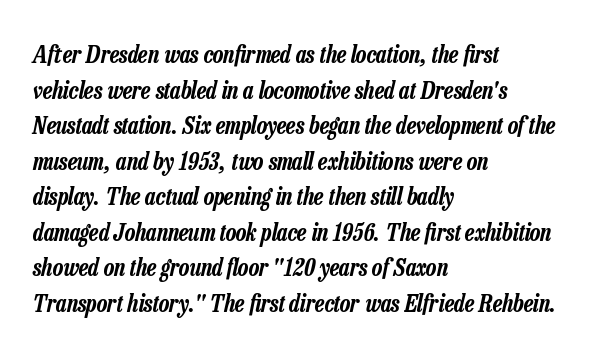
The image shows 24 px text type, italic (leaning right); set left-aligned, normal line spacing (1.48x), normal letter spacing, not underlined.
